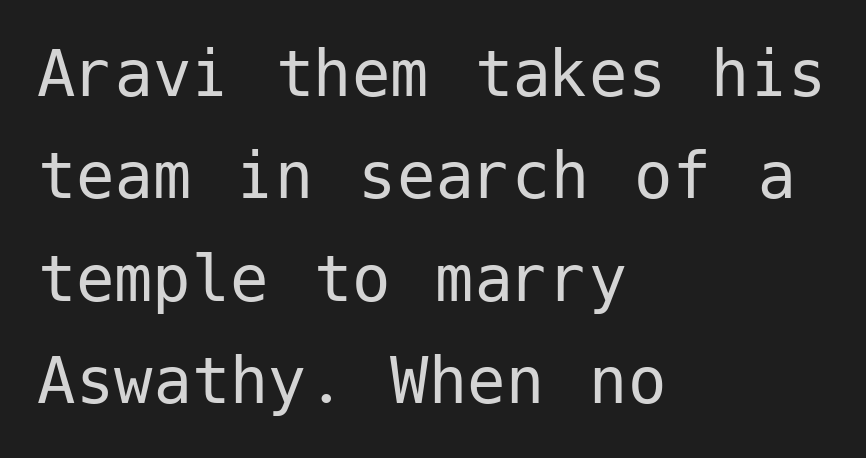
Q: Is the text bold? A: No.
Q: Is the text italic (slanted)? A: No, it is upright.
Q: Is the typeface a serif or a sans-serif typeface? A: Sans-serif.
Q: Is the text underlined? A: No.
Q: How is the paragraph aligned? A: Left-aligned.
Q: Is the spacing between letters normal or unusually wide? A: Normal.
Q: Is the spacing between lines tight, normal or loose? A: Normal.
Q: Width (condensed, normal, or wide)? A: Normal.
Q: Stroke contrast? A: Low.
Q: x-height? A: Medium.
